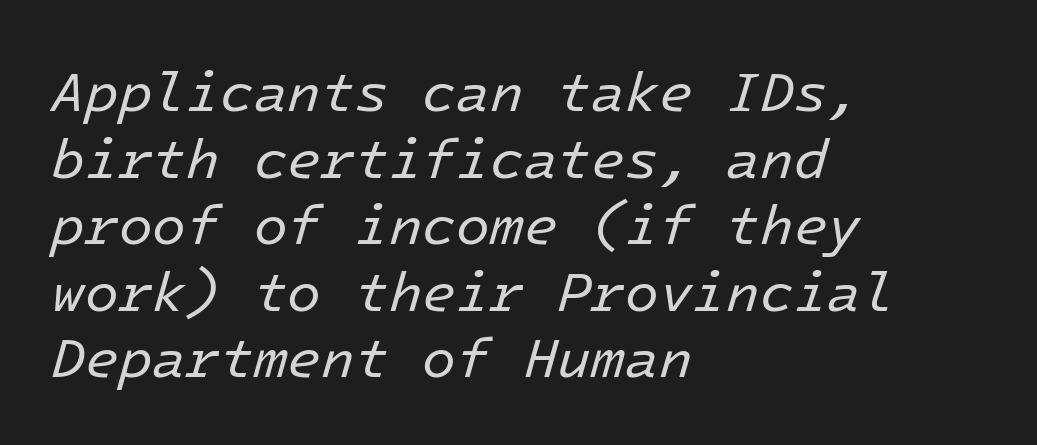
The image shows 55 px regular-weight type, italic (leaning right); set left-aligned, line spacing 1.21x, normal letter spacing, not underlined; low stroke contrast and a medium x-height.
